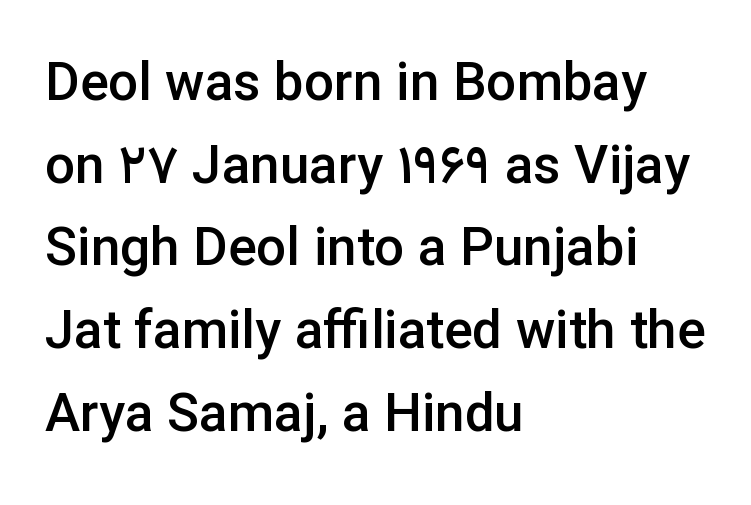
Q: Is the text bold? A: Semi-bold.
Q: Is the text italic (slanted)? A: No, it is upright.
Q: Is the typeface a serif or a sans-serif typeface? A: Sans-serif.
Q: Is the text underlined? A: No.
Q: How is the paragraph aligned? A: Left-aligned.
Q: Is the spacing between letters normal or unusually wide? A: Normal.
Q: Is the spacing between lines tight, normal or loose? A: Normal.
Q: Width (condensed, normal, or wide)? A: Normal.
Q: Stroke contrast? A: Low.
Q: x-height? A: Medium.
Q: Monospaced? A: No.
